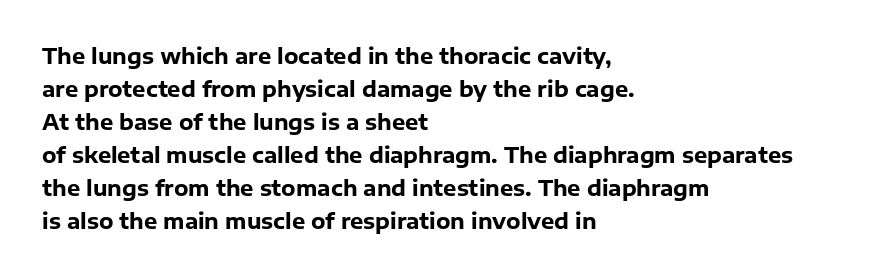
The image shows 21 px bold type, upright; set left-aligned, normal line spacing (1.57x), normal letter spacing, not underlined.
